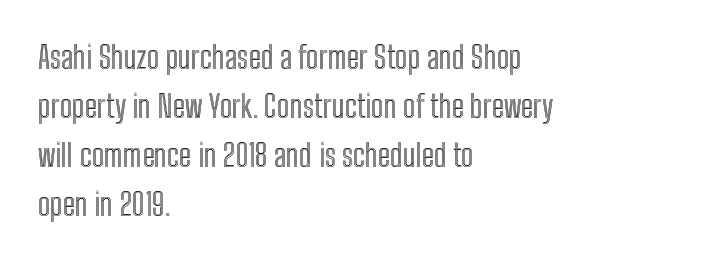
Q: Is the text italic (slanted)? A: No, it is upright.
Q: Is the text underlined? A: No.
Q: How is the paragraph aligned? A: Left-aligned.
Q: Is the spacing between letters normal or unusually wide? A: Normal.
Q: Is the spacing between lines tight, normal or loose? A: Normal.
Q: Width (condensed, normal, or wide)? A: Condensed.
Q: x-height? A: Medium.
Q: Monospaced? A: No.
